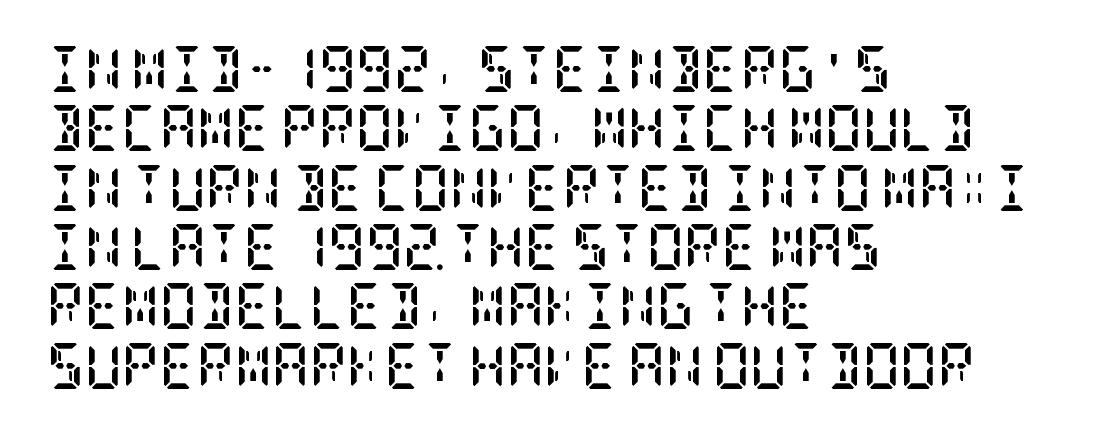
{"serif": "yes", "italic": "no", "bold": "yes", "weight": "semibold", "width": "condensed", "stroke_contrast": "low", "x_height": "large", "underline": "no", "align": "left", "line_spacing": "normal", "line_spacing_ratio": 1.29, "letter_spacing": "normal", "letter_spacing_em": 0.0, "glyph_px": 46}
